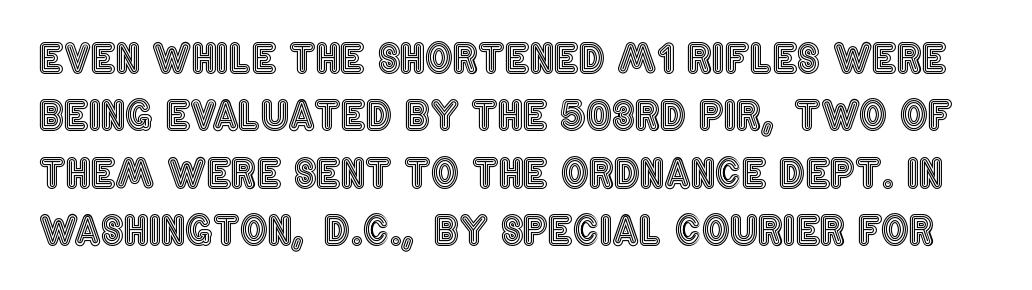
Q: Is the text italic (slanted)? A: No, it is upright.
Q: Is the text underlined? A: No.
Q: Is the spacing between letters normal or unusually wide? A: Normal.
Q: Is the spacing between lines tight, normal or loose? A: Normal.
Q: Width (condensed, normal, or wide)? A: Condensed.
Q: x-height? A: Large.
Q: Monospaced? A: No.
